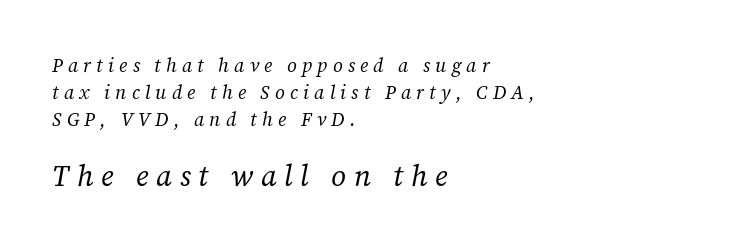
Q: Is the text bold? A: No.
Q: Is the text italic (slanted)? A: Yes, it leans right by about 12 degrees.
Q: Is the typeface a serif or a sans-serif typeface? A: Serif.
Q: Is the text underlined? A: No.
Q: How is the paragraph aligned? A: Left-aligned.
Q: Is the spacing between letters normal or unusually wide? A: Unusually wide.
Q: Is the spacing between lines tight, normal or loose? A: Normal.
Q: Which block of text is set in a larger size, the first (top) or the second (bottom)? A: The second (bottom) one.
Q: Width (condensed, normal, or wide)? A: Normal.
Q: Stroke contrast? A: Low.
Q: x-height? A: Medium.
Q: Monospaced? A: No.
